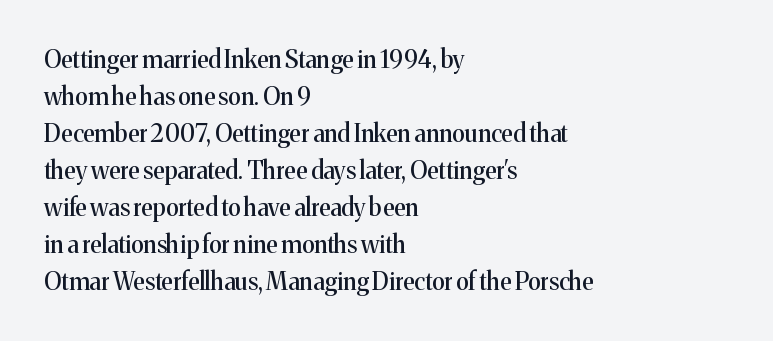
Q: Is the text italic (slanted)? A: No, it is upright.
Q: Is the text underlined? A: No.
Q: How is the paragraph aligned? A: Left-aligned.
Q: Is the spacing between letters normal or unusually wide? A: Normal.
Q: Is the spacing between lines tight, normal or loose? A: Normal.
